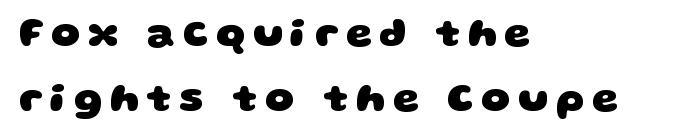
The image shows 41 px heavy, wide sans-serif type; set left-aligned, normal line spacing (1.58x), not underlined; low stroke contrast and a large x-height.
